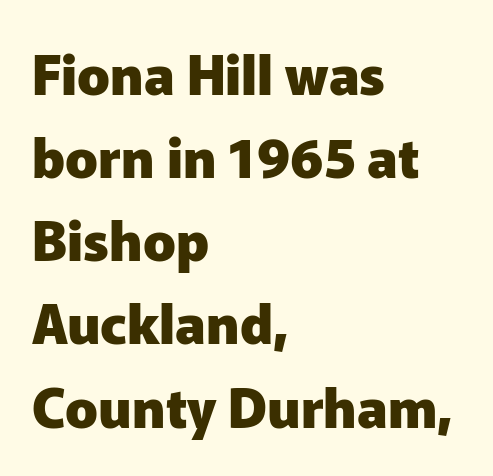
{"serif": "no", "italic": "no", "bold": "yes", "weight": "heavy", "width": "normal", "stroke_contrast": "low", "x_height": "medium", "monospaced": "no", "underline": "no", "align": "left", "line_spacing": "normal", "line_spacing_ratio": 1.54, "letter_spacing": "normal", "letter_spacing_em": 0.0, "glyph_px": 54}
